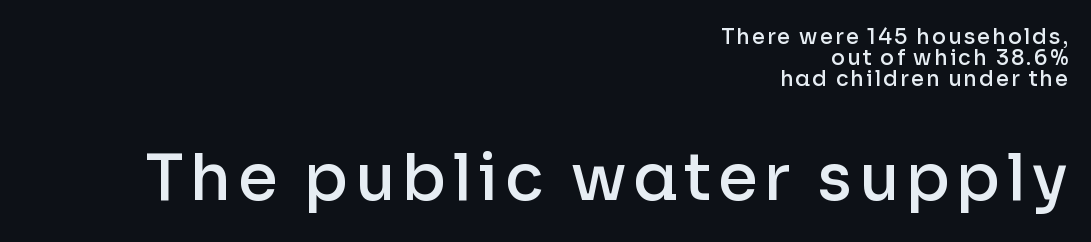
{"serif": "no", "italic": "no", "bold": "semi", "weight": "semibold", "width": "normal", "stroke_contrast": "low", "x_height": "medium", "monospaced": "no", "underline": "no", "align": "right", "line_spacing": "tight", "line_spacing_ratio": 0.99, "larger_block": "second", "size_ratio": 3.05, "glyph_px": 64}
